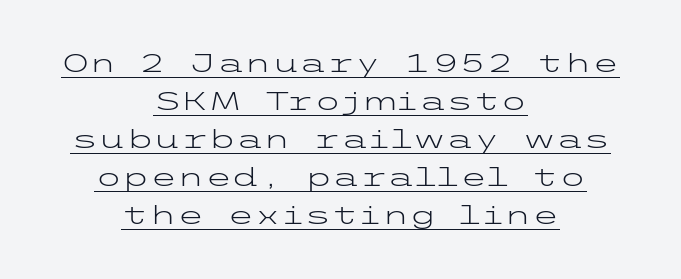
{"italic": "no", "bold": "no", "underline": "yes", "align": "center", "line_spacing": "normal", "line_spacing_ratio": 1.52, "letter_spacing": "normal", "letter_spacing_em": 0.0, "glyph_px": 25}
